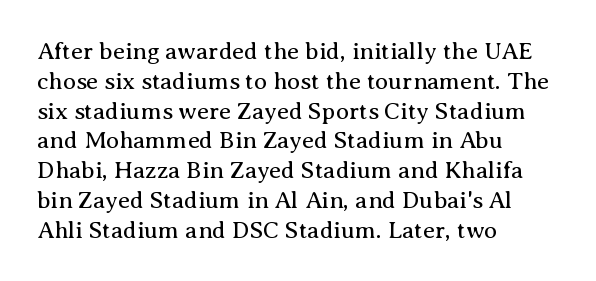
Q: Is the text bold? A: No.
Q: Is the text italic (slanted)? A: No, it is upright.
Q: Is the text underlined? A: No.
Q: How is the paragraph aligned? A: Left-aligned.
Q: Is the spacing between letters normal or unusually wide? A: Normal.
